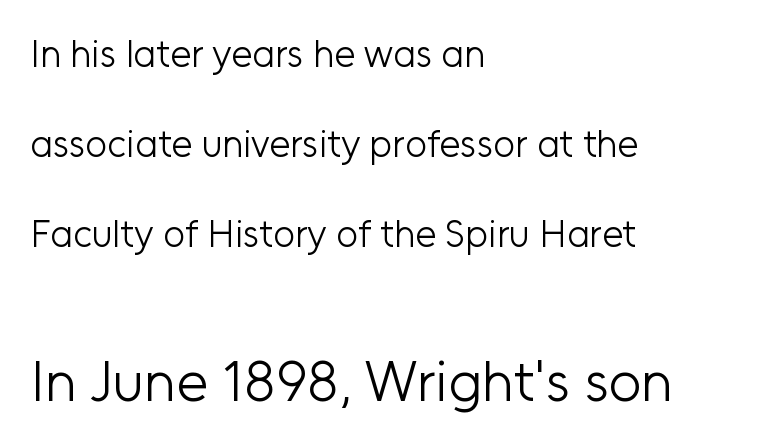
A typesetter would call this leading open, well beyond the default. The weight would be labelled regular, book, light, or lighter still. This sample has the flowing, uneven cadence of proportional lettering. This rendering features lettering with no underline. Tall strokes in this sample are plumb rather than angled.
